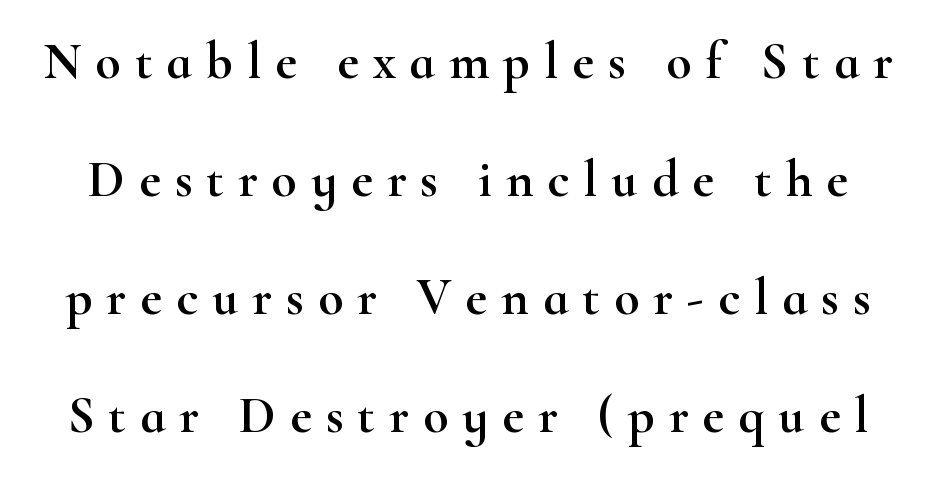
{"serif": "yes", "italic": "no", "width": "wide", "stroke_contrast": "high", "x_height": "small", "monospaced": "no", "underline": "no", "line_spacing": "loose", "line_spacing_ratio": 2.27, "letter_spacing": "wide", "letter_spacing_em": 0.27, "glyph_px": 52}
